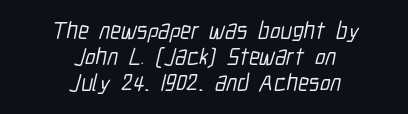
Q: Is the text underlined? A: No.
Q: How is the paragraph aligned? A: Centered.
Q: Is the spacing between letters normal or unusually wide? A: Normal.
Q: Is the spacing between lines tight, normal or loose? A: Tight.
